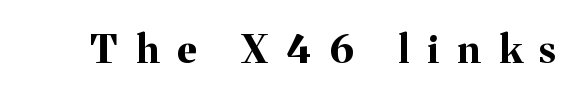
Q: Is the text bold? A: Yes.
Q: Is the text italic (slanted)? A: No, it is upright.
Q: Is the typeface a serif or a sans-serif typeface? A: Serif.
Q: Is the text underlined? A: No.
Q: Is the spacing between letters normal or unusually wide? A: Unusually wide.
Q: Width (condensed, normal, or wide)? A: Normal.
Q: Stroke contrast? A: Medium.
Q: x-height? A: Medium.
Q: Monospaced? A: No.
